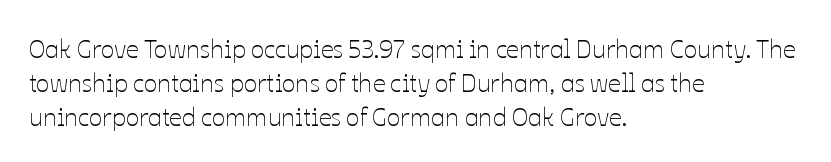
The image shows 25 px text type, upright; set left-aligned, normal line spacing (1.36x), normal letter spacing, not underlined.
